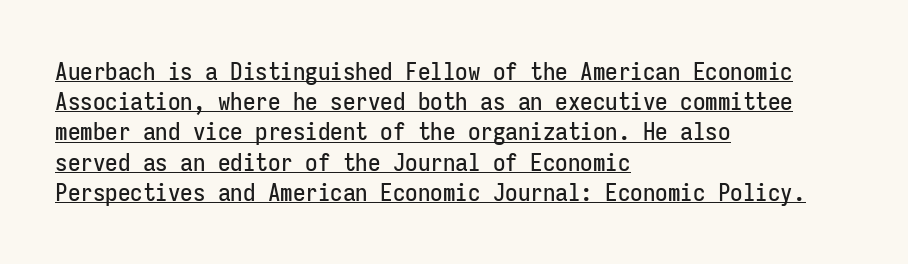
Decoration check: the copy is underlined. Each line starts at the same left margin while the right side varies. Standard letterfit; no display-style spreading of the glyphs. Characters remain perfectly vertical along every line.
